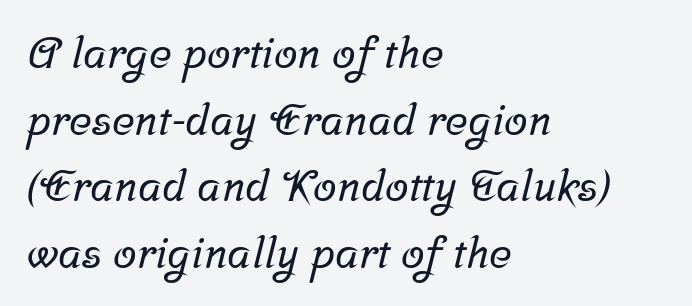
Q: Is the text underlined? A: No.
Q: How is the paragraph aligned? A: Left-aligned.
Q: Is the spacing between letters normal or unusually wide? A: Normal.
Q: Is the spacing between lines tight, normal or loose? A: Normal.
Q: Width (condensed, normal, or wide)? A: Normal.
Q: Stroke contrast? A: Low.
Q: x-height? A: Medium.
Q: Monospaced? A: No.
